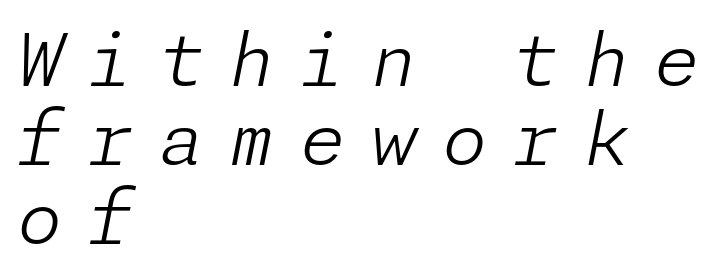
{"italic": "yes", "lean": "right", "slant_degrees": 11, "bold": "no", "weight": "light", "width": "normal", "stroke_contrast": "low", "x_height": "medium", "underline": "no", "align": "left", "line_spacing": "tight", "line_spacing_ratio": 1.08, "letter_spacing": "wide", "letter_spacing_em": 0.35, "glyph_px": 73}
